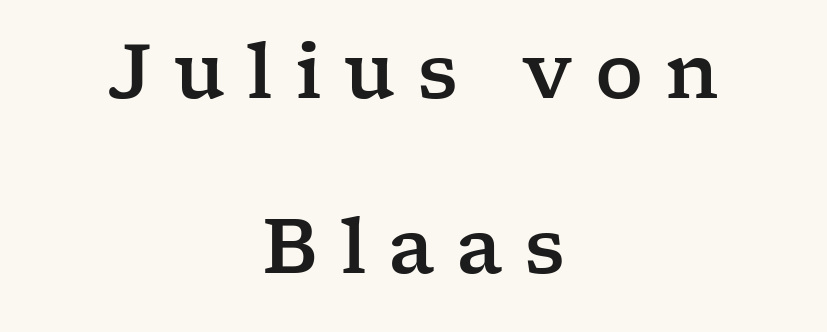
{"serif": "yes", "italic": "no", "width": "wide", "stroke_contrast": "low", "x_height": "medium", "monospaced": "no", "underline": "no", "align": "center", "line_spacing": "loose", "line_spacing_ratio": 2.34, "letter_spacing": "wide", "letter_spacing_em": 0.29, "glyph_px": 75}
